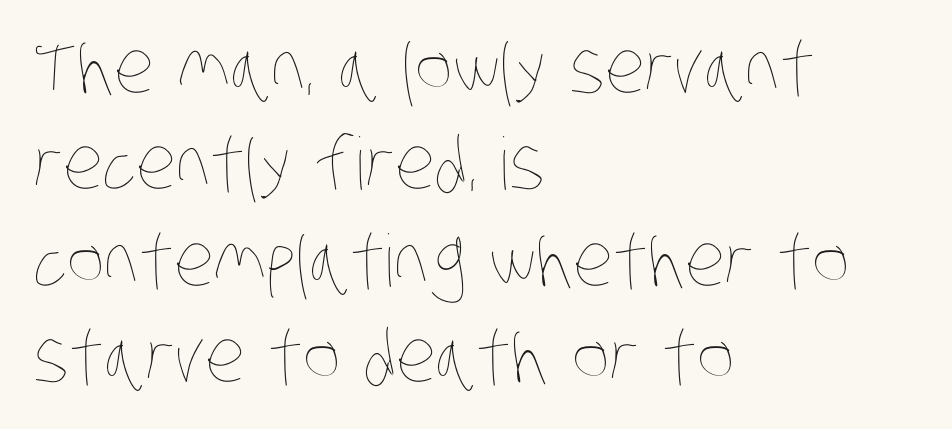
The image shows 72 px thin, condensed type; set left-aligned, normal line spacing (1.34x), normal letter spacing, not underlined; low stroke contrast and a large x-height.
